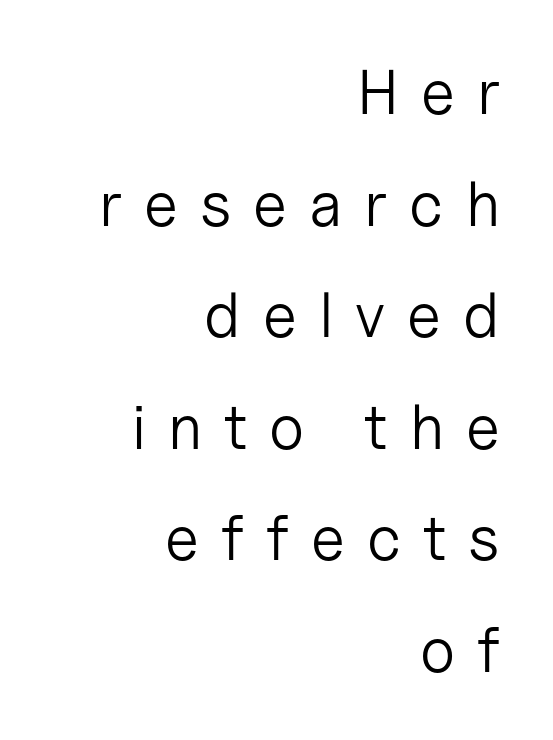
The image shows 63 px light sans-serif type, upright; set right-aligned, line spacing 1.77x, unusually wide letter spacing (+0.35 em), not underlined; low stroke contrast and a medium x-height.
